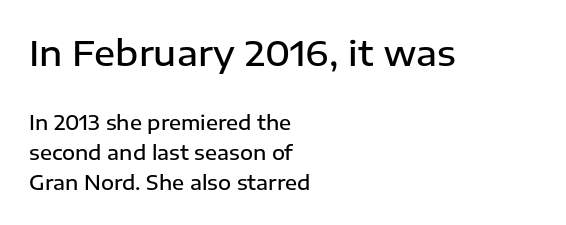
The image shows 35 px semibold sans-serif type, upright; set left-aligned, normal line spacing (1.5x), normal letter spacing, not underlined; the first (top) block is 1.75x larger; low stroke contrast and a medium x-height.
